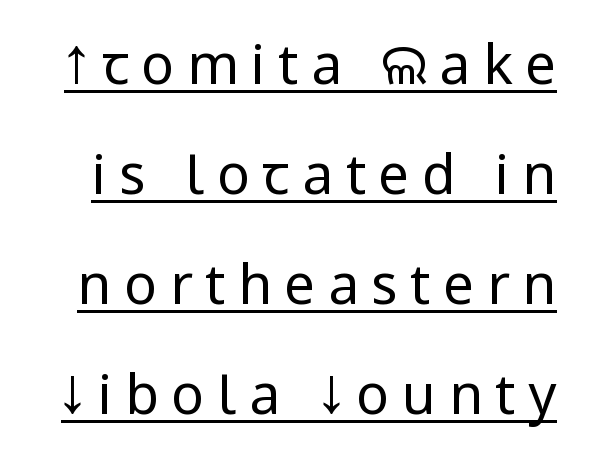
The image shows 55 px regular-weight, condensed sans-serif type, upright; set loose line spacing (2.0x), unusually wide letter spacing (+0.23 em), underlined; low stroke contrast and a large x-height.
